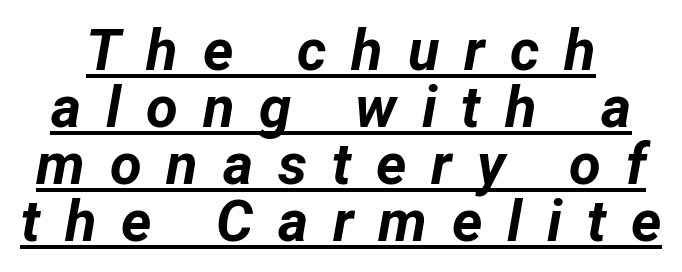
Q: Is the text bold? A: Yes.
Q: Is the text italic (slanted)? A: Yes, it leans right by about 12 degrees.
Q: Is the text underlined? A: Yes.
Q: Is the spacing between letters normal or unusually wide? A: Unusually wide.
Q: Is the spacing between lines tight, normal or loose? A: Tight.
Q: Width (condensed, normal, or wide)? A: Normal.
Q: Stroke contrast? A: Low.
Q: x-height? A: Medium.
Q: Monospaced? A: No.
